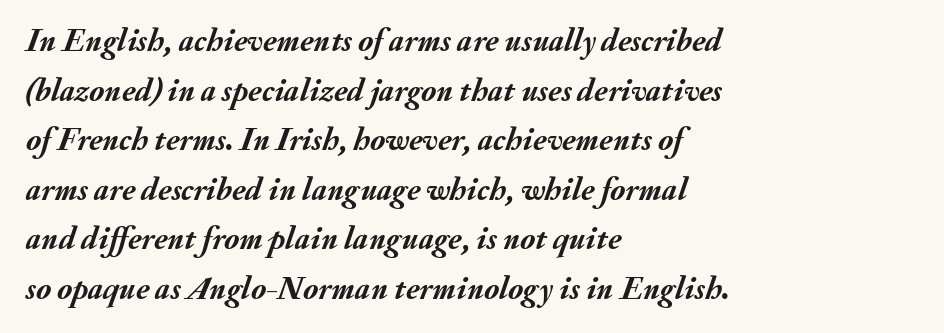
Clear beneath every line of the passage. Caption: bold face, heavy strokes. In terms of letterspacing, this is plain default setting. Horizontal alignment here is leftward, the default for most running prose. Leading matches the norm, producing a regular column. The axis of the letterforms is tilted away from vertical.
